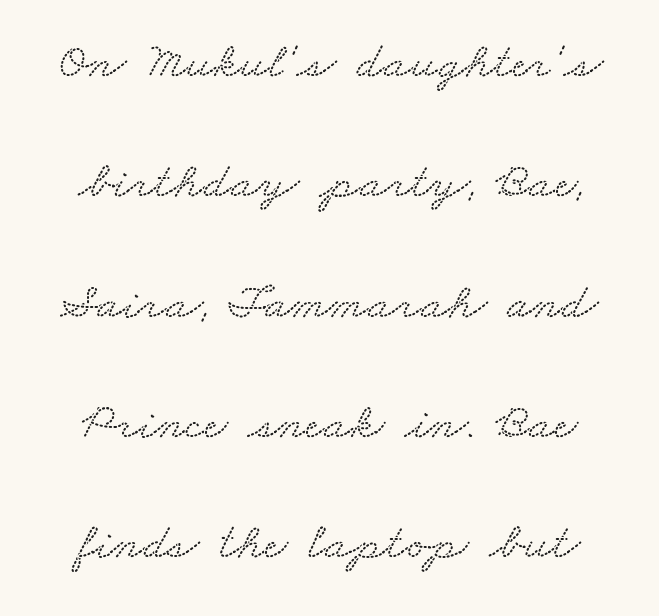
{"serif": "yes", "width": "wide", "stroke_contrast": "medium", "x_height": "small", "monospaced": "no", "underline": "no", "line_spacing": "loose", "line_spacing_ratio": 2.36, "letter_spacing": "normal", "letter_spacing_em": 0.0, "glyph_px": 51}
